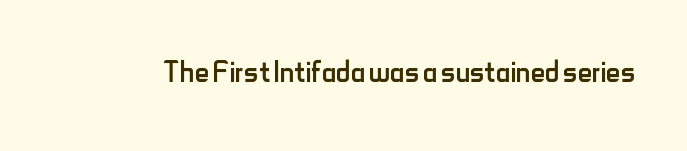
Note the varied advance widths — an 'i' is clearly narrower than an 'm'. Examine the stroke ends and you'll find no serifs. There is no visible air inserted between adjacent glyphs. Compared with a typical body face, this is equally light or lighter still. A bare baseline throughout the passage.
